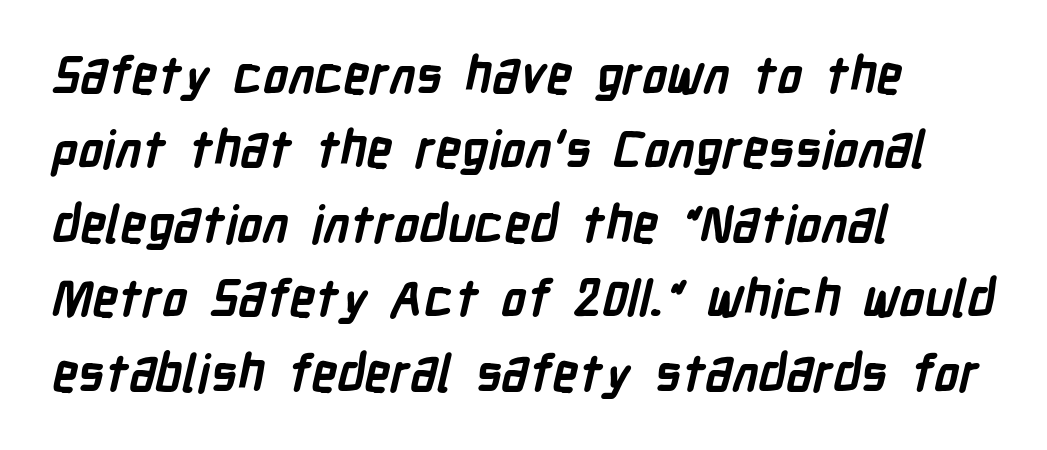
Q: Is the text bold? A: Yes.
Q: Is the typeface a serif or a sans-serif typeface? A: Sans-serif.
Q: Is the text underlined? A: No.
Q: How is the paragraph aligned? A: Left-aligned.
Q: Is the spacing between letters normal or unusually wide? A: Normal.
Q: Is the spacing between lines tight, normal or loose? A: Normal.
Q: Width (condensed, normal, or wide)? A: Condensed.
Q: Stroke contrast? A: Low.
Q: x-height? A: Medium.
Q: Monospaced? A: No.
